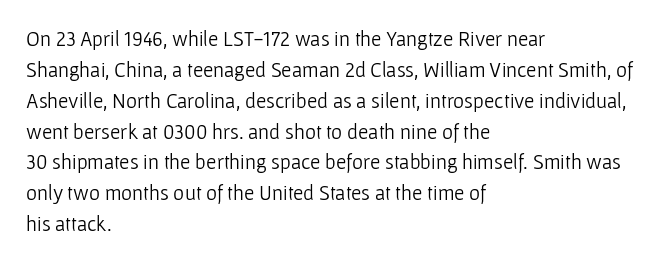
Q: Is the text bold? A: No.
Q: Is the text italic (slanted)? A: No, it is upright.
Q: Is the text underlined? A: No.
Q: How is the paragraph aligned? A: Left-aligned.
Q: Is the spacing between letters normal or unusually wide? A: Normal.
Q: Is the spacing between lines tight, normal or loose? A: Normal.
